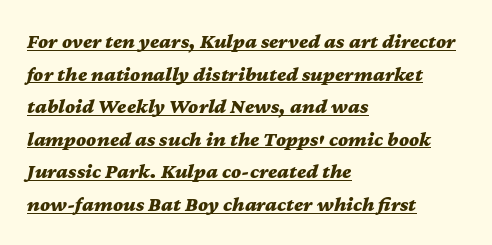
A rule runs beneath these lines of type. Vertically, the passage feels balanced, rows spaced as you'd expect. A classic flush-left, rag-right setting is used for this passage. Tracking value appears to be zero — textbook default spacing.
